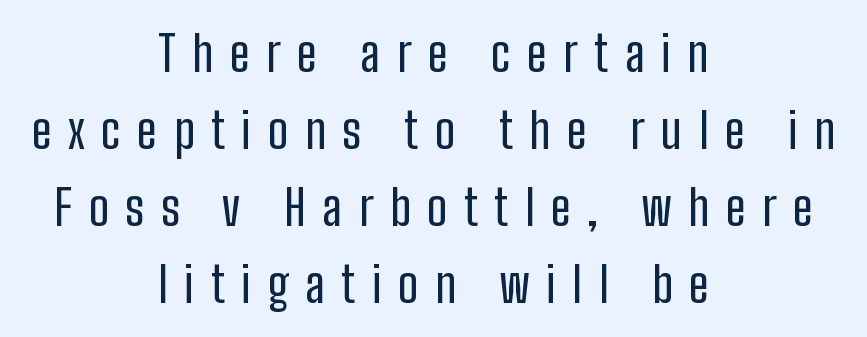
Bare-footed words on every line. Horizontally, the lines are justified to the midpoint only. How would I describe the line gaps? Plain and ordinary. Looks like regular typesetting: each glyph gets only the width it needs.
